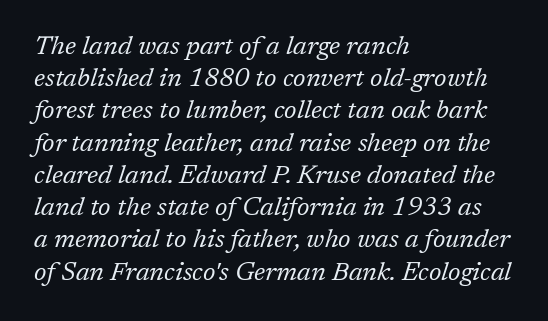
The specimen omits any rule beneath the text block's lines. In terms of posture, this sample is oblique. The tracking reads as untouched default to a designer's eye. The strokes are not fattened; the text isn't bold. Horizontally, the lines are justified to the leading edge only.
